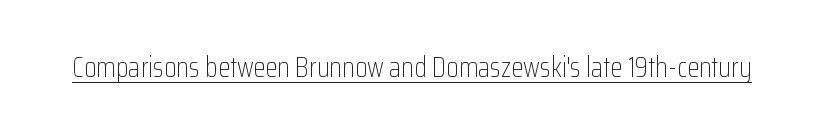
Q: Is the text bold? A: No.
Q: Is the text italic (slanted)? A: No, it is upright.
Q: Is the typeface a serif or a sans-serif typeface? A: Sans-serif.
Q: Is the text underlined? A: Yes.
Q: Is the spacing between letters normal or unusually wide? A: Normal.
Q: Width (condensed, normal, or wide)? A: Condensed.
Q: Stroke contrast? A: Low.
Q: x-height? A: Medium.
Q: Monospaced? A: No.
